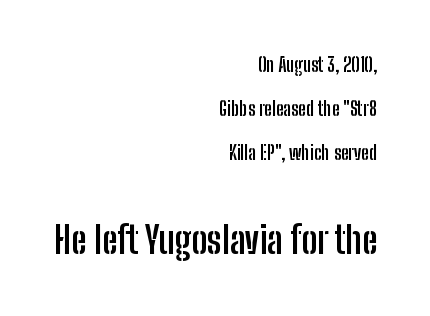
The image shows 38 px semibold, condensed sans-serif type, upright; set right-aligned, loose line spacing (2.32x), normal letter spacing, not underlined; the second (bottom) block is 2.0x larger; low stroke contrast and a medium x-height.
